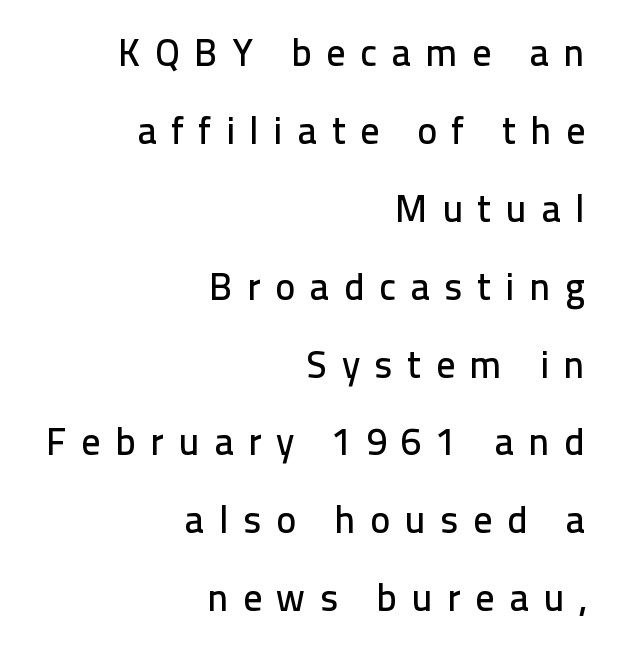
{"serif": "no", "italic": "no", "width": "normal", "stroke_contrast": "low", "x_height": "medium", "monospaced": "no", "underline": "no", "align": "right", "line_spacing": "loose", "line_spacing_ratio": 2.05, "letter_spacing": "wide", "letter_spacing_em": 0.38, "glyph_px": 38}
